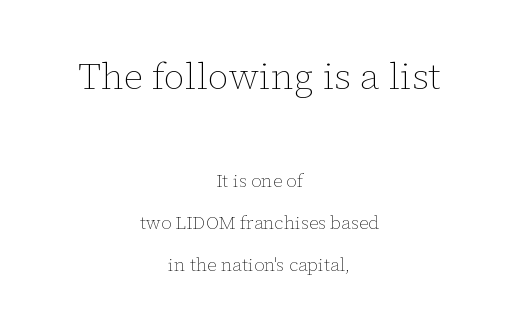
Anything drawn beneath the words? Only blank space. Nobody touched the tracking dial on this one. Compared with typical paragraphs, the rows here are farther apart. The earlier block is typeset at a bigger size than the later block.
